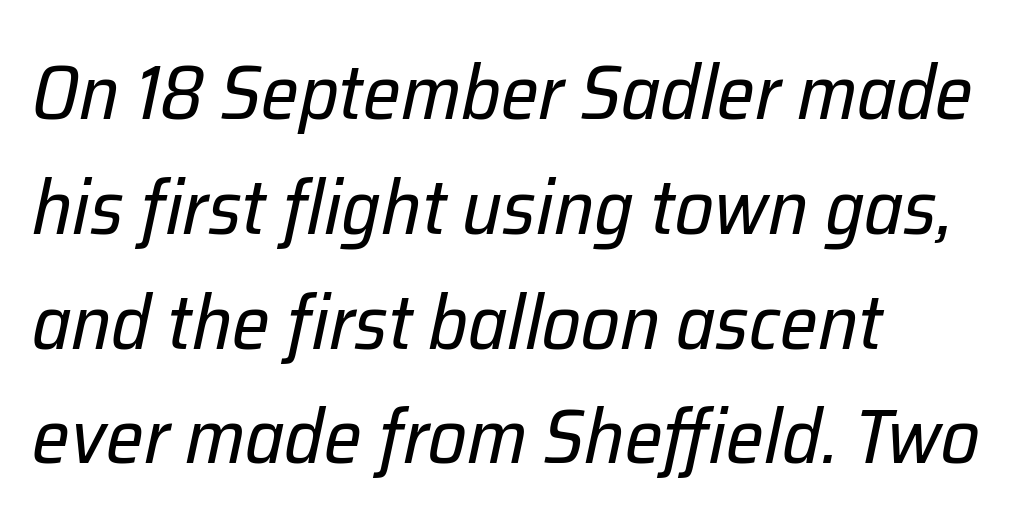
The typeface has the unassuming heft of standard copy or less. The designer left line spacing at the default. The font's italic variant was chosen for this text. Descenders hang freely into open space. The letters sit at their default tracking, neither squeezed nor spread.
